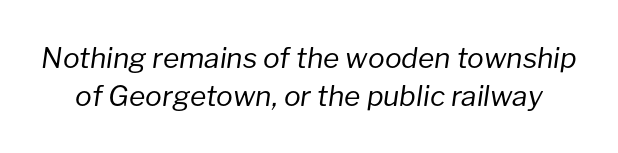
{"italic": "yes", "lean": "right", "slant_degrees": 8, "bold": "no", "weight": "regular", "width": "normal", "stroke_contrast": "low", "x_height": "medium", "monospaced": "no", "underline": "no", "line_spacing": "normal", "line_spacing_ratio": 1.35, "letter_spacing": "normal", "letter_spacing_em": 0.0, "glyph_px": 28}
